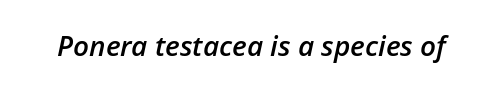
{"italic": "yes", "lean": "right", "slant_degrees": 12, "bold": "semi", "weight": "semibold", "width": "normal", "stroke_contrast": "low", "x_height": "medium", "monospaced": "no", "underline": "no", "letter_spacing": "normal", "letter_spacing_em": 0.0, "glyph_px": 28}
